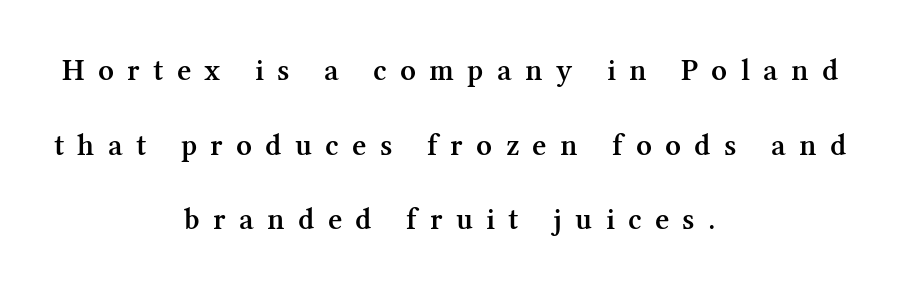
The image shows 31 px semibold serif type, upright; set centered, loose line spacing (2.41x), unusually wide letter spacing (+0.43 em), not underlined; medium stroke contrast and a medium x-height.
